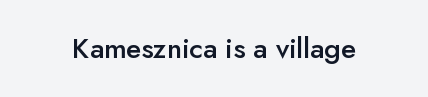
The image shows 28 px semibold sans-serif type, upright; set normal letter spacing, not underlined; low stroke contrast and a small x-height.
